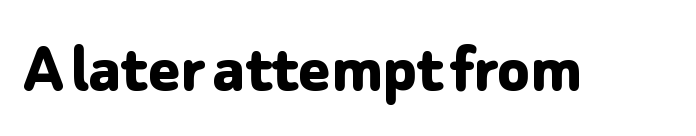
The image shows 74 px bold sans-serif type, upright; set normal letter spacing, not underlined; low stroke contrast and a medium x-height.
